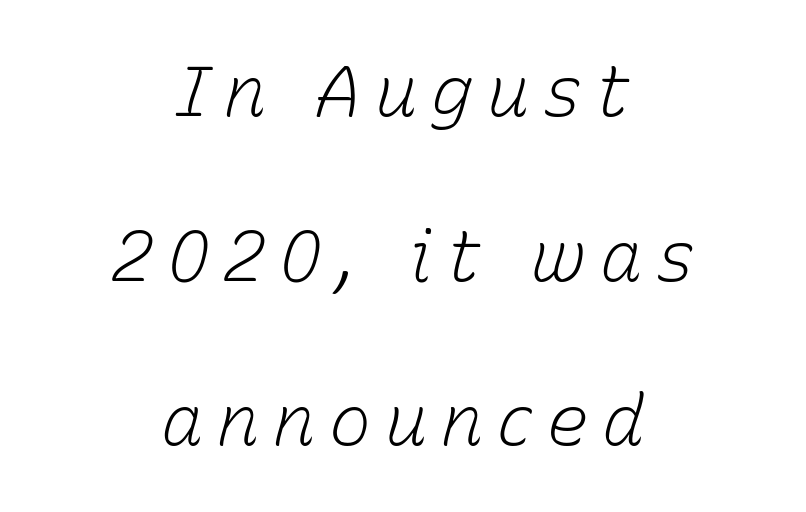
{"italic": "yes", "lean": "right", "slant_degrees": 15, "bold": "no", "weight": "light", "width": "normal", "stroke_contrast": "low", "x_height": "medium", "monospaced": "no", "underline": "no", "align": "center", "line_spacing": "loose", "line_spacing_ratio": 2.32, "glyph_px": 71}
